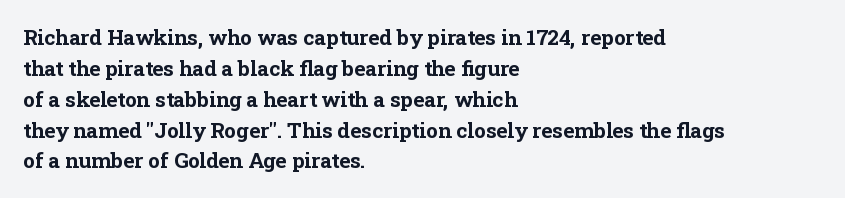
{"italic": "no", "bold": "yes", "underline": "no", "align": "left", "line_spacing": "normal", "line_spacing_ratio": 1.47, "letter_spacing": "normal", "letter_spacing_em": 0.0, "glyph_px": 21}
